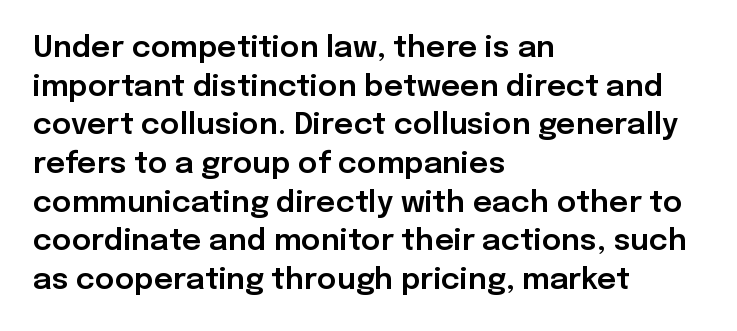
Q: Is the text italic (slanted)? A: No, it is upright.
Q: Is the typeface a serif or a sans-serif typeface? A: Sans-serif.
Q: Is the text underlined? A: No.
Q: How is the paragraph aligned? A: Left-aligned.
Q: Is the spacing between letters normal or unusually wide? A: Normal.
Q: Is the spacing between lines tight, normal or loose? A: Normal.
Q: Width (condensed, normal, or wide)? A: Normal.
Q: Stroke contrast? A: Low.
Q: x-height? A: Medium.
Q: Monospaced? A: No.
